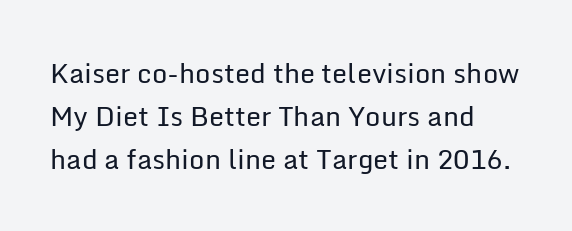
The image shows 27 px text type, upright; set left-aligned, normal line spacing (1.59x), normal letter spacing, not underlined.
